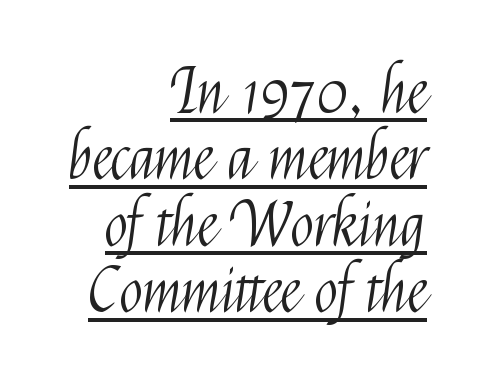
{"serif": "no", "bold": "no", "weight": "light", "width": "condensed", "stroke_contrast": "medium", "x_height": "medium", "monospaced": "no", "underline": "yes", "align": "right", "line_spacing": "tight", "line_spacing_ratio": 1.09, "letter_spacing": "normal", "letter_spacing_em": 0.0, "glyph_px": 61}
